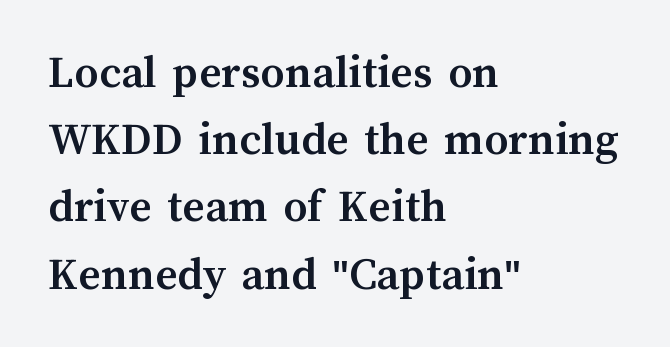
Q: Is the text bold? A: Yes.
Q: Is the text italic (slanted)? A: No, it is upright.
Q: Is the text underlined? A: No.
Q: How is the paragraph aligned? A: Left-aligned.
Q: Is the spacing between letters normal or unusually wide? A: Normal.
Q: Is the spacing between lines tight, normal or loose? A: Normal.
Q: Width (condensed, normal, or wide)? A: Normal.
Q: Stroke contrast? A: Medium.
Q: x-height? A: Medium.
Q: Monospaced? A: No.
